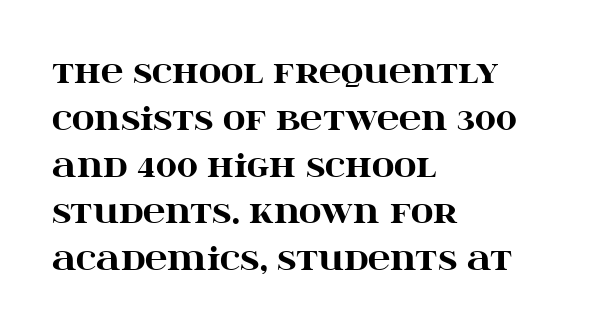
{"serif": "yes", "italic": "no", "bold": "yes", "weight": "heavy", "width": "wide", "stroke_contrast": "high", "x_height": "large", "monospaced": "no", "underline": "no", "align": "left", "line_spacing": "normal", "line_spacing_ratio": 1.51, "letter_spacing": "normal", "letter_spacing_em": 0.0, "glyph_px": 31}
